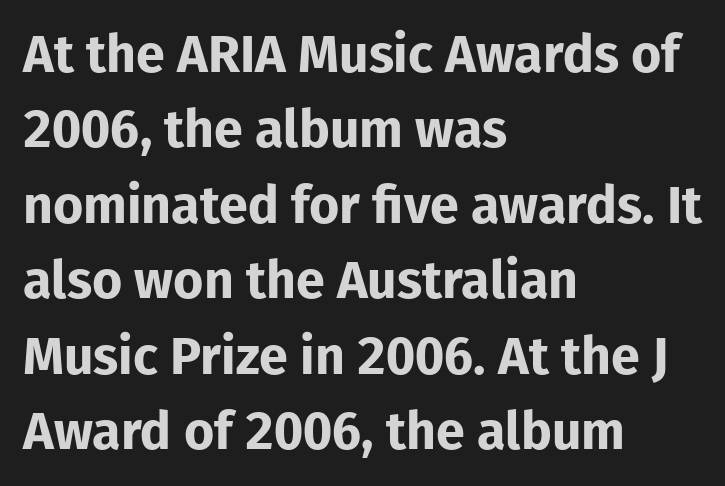
Q: Is the text bold? A: Yes.
Q: Is the text italic (slanted)? A: No, it is upright.
Q: Is the typeface a serif or a sans-serif typeface? A: Sans-serif.
Q: Is the text underlined? A: No.
Q: How is the paragraph aligned? A: Left-aligned.
Q: Is the spacing between letters normal or unusually wide? A: Normal.
Q: Is the spacing between lines tight, normal or loose? A: Normal.
Q: Width (condensed, normal, or wide)? A: Normal.
Q: Stroke contrast? A: Low.
Q: x-height? A: Medium.
Q: Monospaced? A: No.
